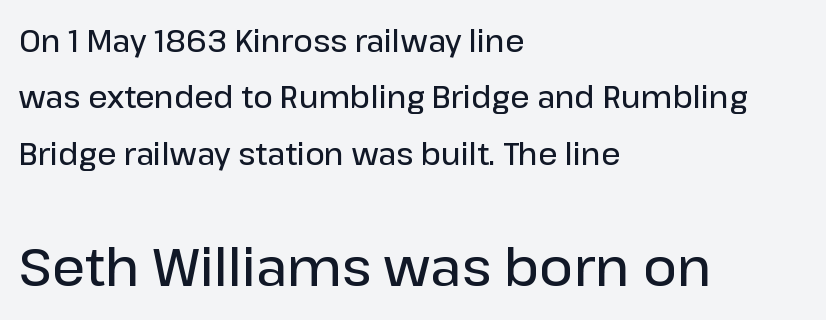
The image shows 52 px semibold sans-serif type, upright; set left-aligned, line spacing 1.88x, normal letter spacing, not underlined; the second (bottom) block is 1.73x larger; low stroke contrast and a medium x-height.
